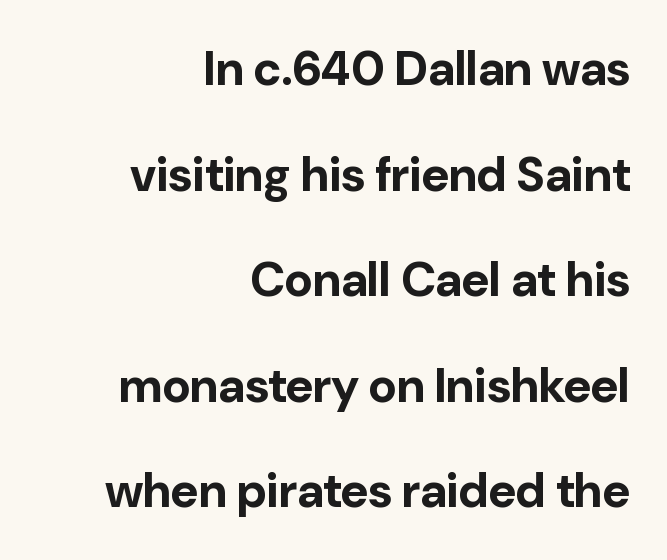
Each new line begins a long way beneath the previous one. Looks like regular typesetting: each glyph gets only the width it needs. The letters carry no serifs — their stems end cleanly without finishing strokes. Italic? Not at all — the glyphs are vertical.
